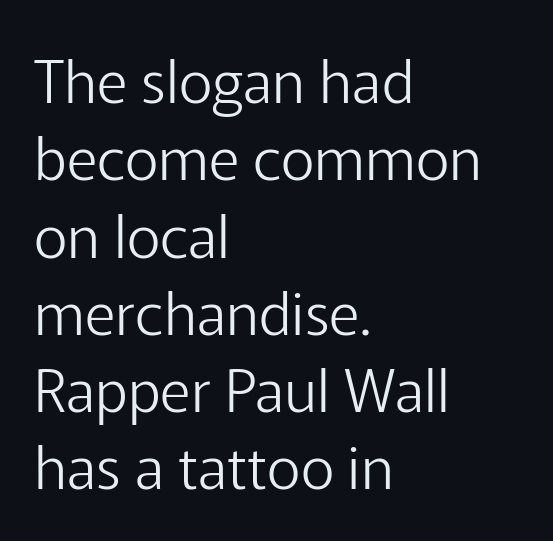
Q: Is the text bold? A: No.
Q: Is the text italic (slanted)? A: No, it is upright.
Q: Is the typeface a serif or a sans-serif typeface? A: Sans-serif.
Q: Is the text underlined? A: No.
Q: How is the paragraph aligned? A: Left-aligned.
Q: Is the spacing between letters normal or unusually wide? A: Normal.
Q: Is the spacing between lines tight, normal or loose? A: Normal.
Q: Width (condensed, normal, or wide)? A: Normal.
Q: Stroke contrast? A: Low.
Q: x-height? A: Medium.
Q: Monospaced? A: No.
